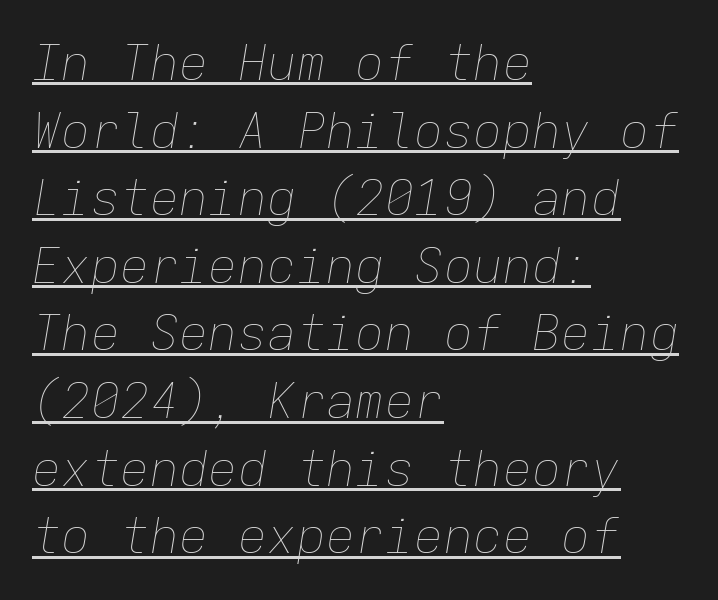
{"italic": "yes", "lean": "right", "slant_degrees": 9, "bold": "no", "weight": "thin", "width": "normal", "stroke_contrast": "low", "x_height": "medium", "monospaced": "yes", "underline": "yes", "align": "left", "line_spacing": "normal", "line_spacing_ratio": 1.38, "letter_spacing": "normal", "letter_spacing_em": 0.0, "glyph_px": 49}
